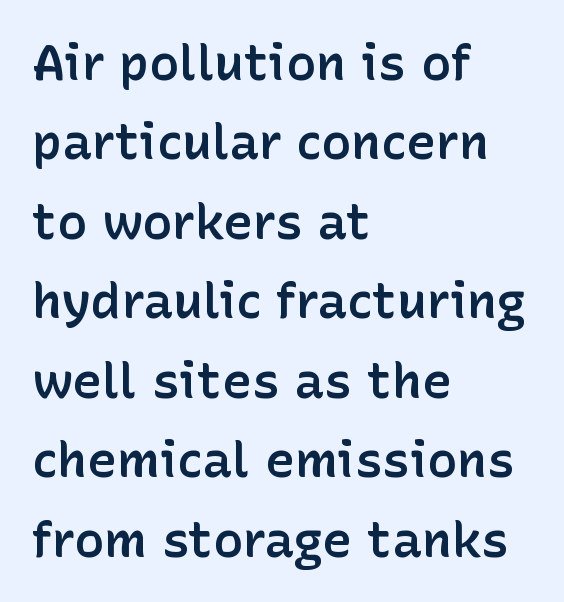
The image shows 50 px semibold sans-serif type, upright; set left-aligned, normal line spacing (1.59x), normal letter spacing, not underlined; low stroke contrast and a medium x-height.
